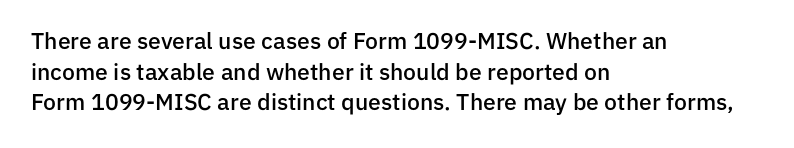
Is there any slant? The stems are plumb. The leading is moderate, giving the passage an even texture. A bit beefed up — I'd call it semibold rather than bold. No word sits above an underline. Characters follow at the spacing the type designer built in. Compared with a centered layout, this one pins lines to the left instead.
